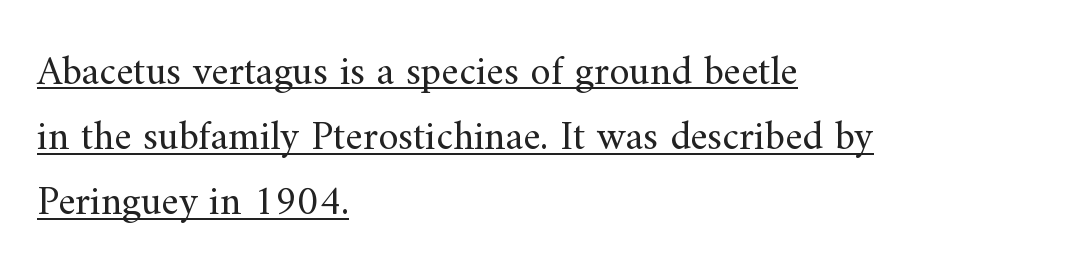
The glyphs are accompanied by a horizontal stroke just below them. Compared with a typical body face, this is equally light or lighter still. Does extra space separate the letters? No, they use regular spacing. Typeset ragged right — the left edge is the straight one. Looks like regular typesetting: each glyph gets only the width it needs. This block has exactly the height ordinary leading produces.
